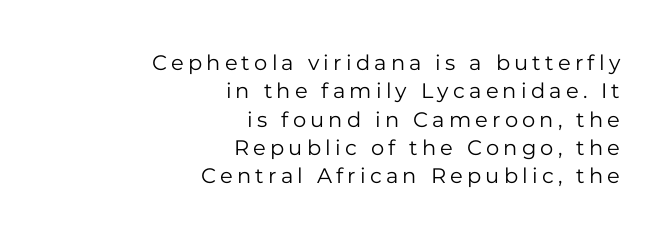
{"italic": "no", "bold": "no", "underline": "no", "align": "right", "line_spacing": "normal", "line_spacing_ratio": 1.35, "letter_spacing": "wide", "letter_spacing_em": 0.2, "glyph_px": 21}
